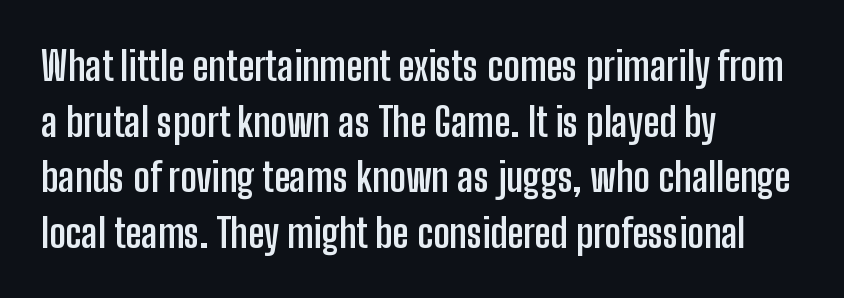
The image shows 40 px semibold, condensed sans-serif type, upright; set left-aligned, normal line spacing (1.39x), normal letter spacing, not underlined; low stroke contrast and a medium x-height.
